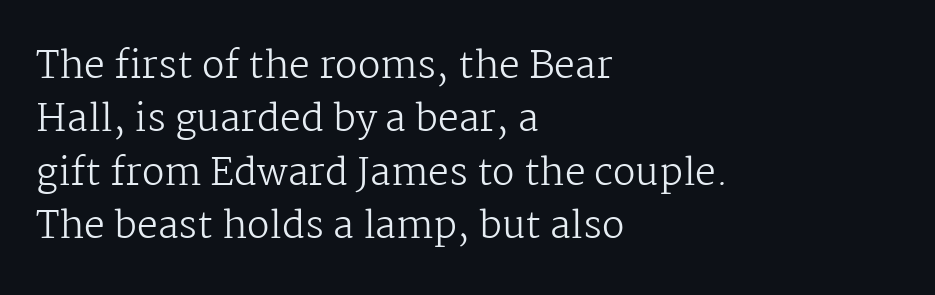
Q: Is the text bold? A: No.
Q: Is the text italic (slanted)? A: No, it is upright.
Q: Is the typeface a serif or a sans-serif typeface? A: Serif.
Q: Is the text underlined? A: No.
Q: How is the paragraph aligned? A: Left-aligned.
Q: Is the spacing between letters normal or unusually wide? A: Normal.
Q: Is the spacing between lines tight, normal or loose? A: Normal.
Q: Width (condensed, normal, or wide)? A: Normal.
Q: Stroke contrast? A: Medium.
Q: x-height? A: Medium.
Q: Monospaced? A: No.
